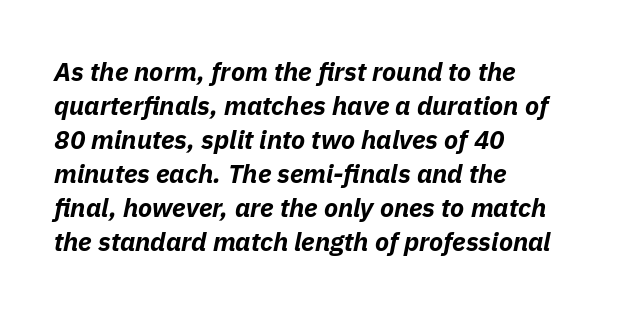
Each row of text sits above clean, open space. Every character sits at an angle, as italics do. Leading: standard. Is the block centered? No — it sits flush against the left margin.
